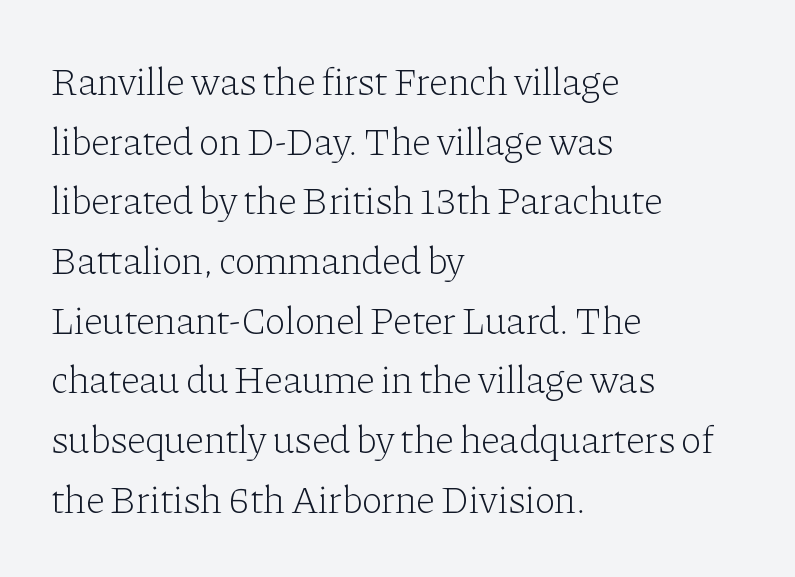
The image shows 39 px light serif type, upright; set left-aligned, normal line spacing (1.53x), normal letter spacing, not underlined; low stroke contrast and a medium x-height.
